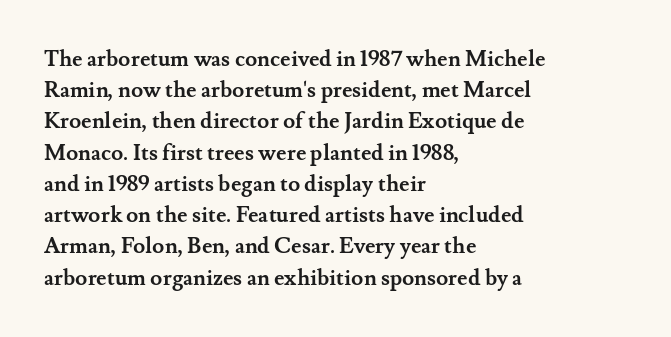
In CSS terms this would be text-align: left. Baseline-to-baseline distance is the conventional proportion of letter height. Notice how the stems are strictly vertical — no italics here. The space beneath each line is pristine and unruled. Spacing between characters is what you'd get straight out of the box. The passage shown is emphatically bold.
